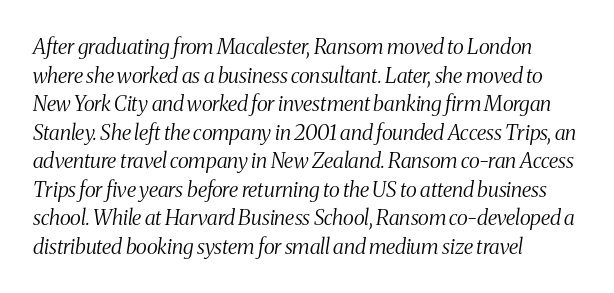
{"italic": "yes", "lean": "right", "slant_degrees": 8, "bold": "no", "underline": "no", "align": "left", "line_spacing": "normal", "line_spacing_ratio": 1.36, "letter_spacing": "normal", "letter_spacing_em": 0.0, "glyph_px": 21}
